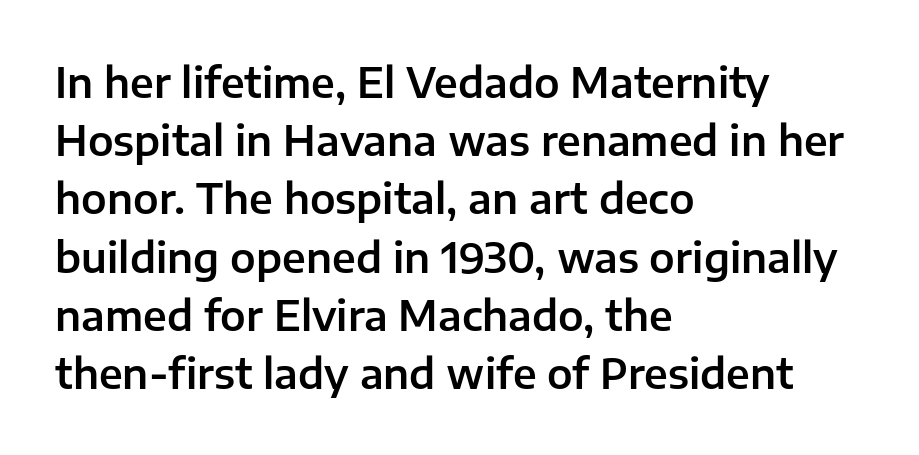
Q: Is the text italic (slanted)? A: No, it is upright.
Q: Is the typeface a serif or a sans-serif typeface? A: Sans-serif.
Q: Is the text underlined? A: No.
Q: How is the paragraph aligned? A: Left-aligned.
Q: Is the spacing between letters normal or unusually wide? A: Normal.
Q: Is the spacing between lines tight, normal or loose? A: Normal.
Q: Width (condensed, normal, or wide)? A: Normal.
Q: Stroke contrast? A: Low.
Q: x-height? A: Medium.
Q: Monospaced? A: No.
